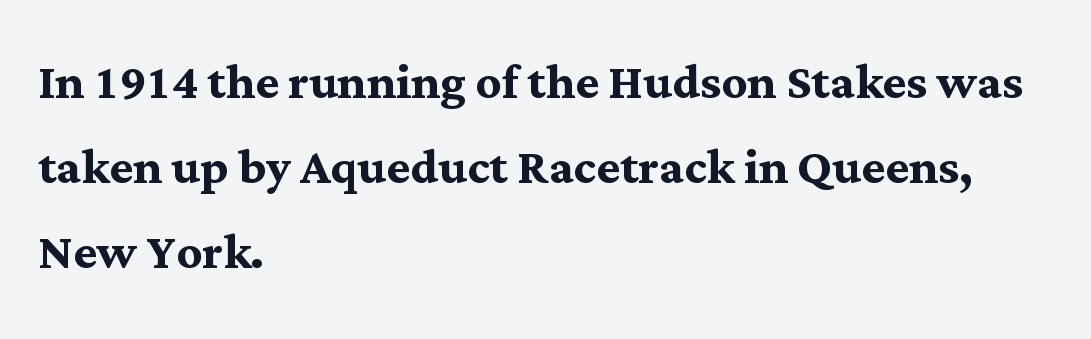
The characters look thick and weighty, a clear bold. Baseline-to-baseline distance is the conventional proportion of letter height. The setting favours the left margin, as ordinary paragraphs usually do. The tracking reads as untouched default to a designer's eye. To sum up the face: it has serifs. Posture: vertical.
